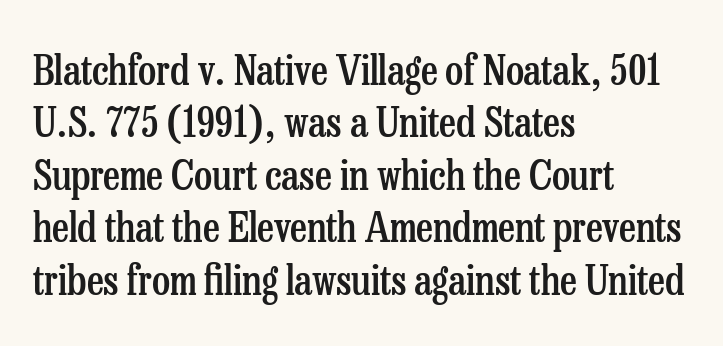
The face used here is seriffed, in the tradition of book romans. Glance below the letters and you will spot only blank space. Typographic density is moderately raised because the face is semibold. Successive baselines arrive at the customary interval. Students, note that the glyphs here touch the page at normal intervals.
